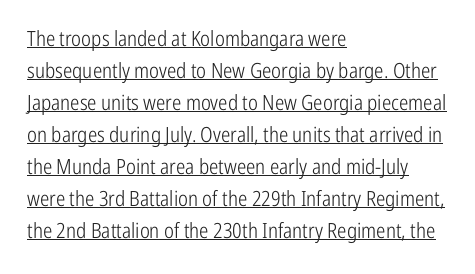
The image shows 21 px text type, upright; set left-aligned, normal line spacing (1.52x), normal letter spacing, underlined.
